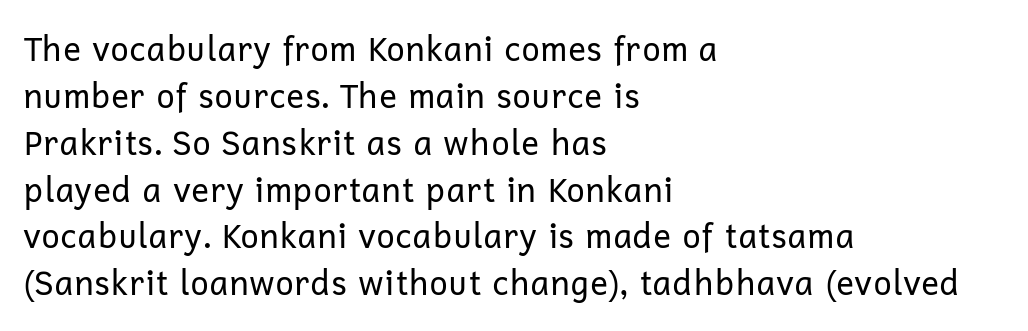
{"serif": "no", "italic": "no", "bold": "no", "weight": "regular", "width": "normal", "stroke_contrast": "low", "x_height": "medium", "monospaced": "no", "underline": "no", "align": "left", "line_spacing": "normal", "line_spacing_ratio": 1.42, "letter_spacing": "normal", "letter_spacing_em": 0.0, "glyph_px": 33}
